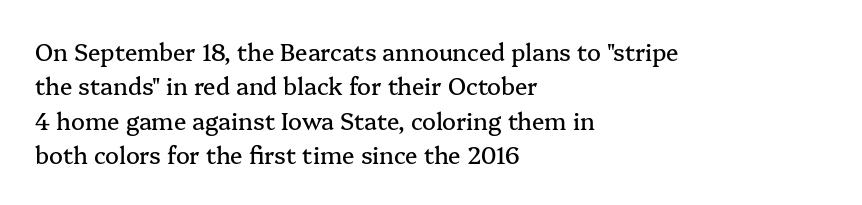
Q: Is the text italic (slanted)? A: No, it is upright.
Q: Is the text underlined? A: No.
Q: How is the paragraph aligned? A: Left-aligned.
Q: Is the spacing between letters normal or unusually wide? A: Normal.
Q: Is the spacing between lines tight, normal or loose? A: Normal.
